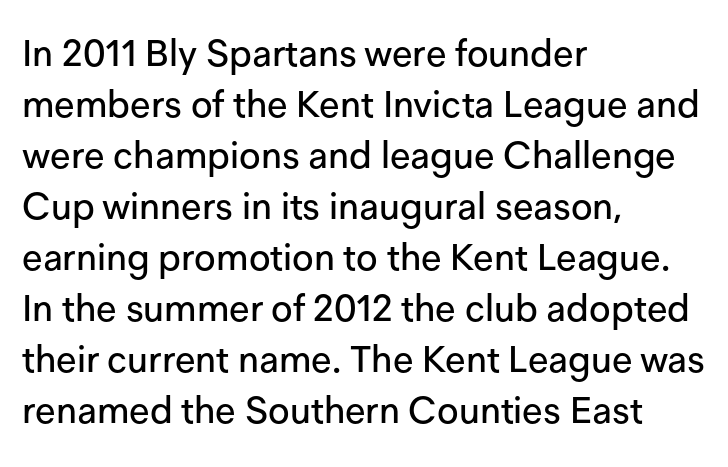
The image shows 37 px sans-serif type, upright; set left-aligned, normal line spacing (1.38x), normal letter spacing, not underlined; low stroke contrast and a medium x-height.
